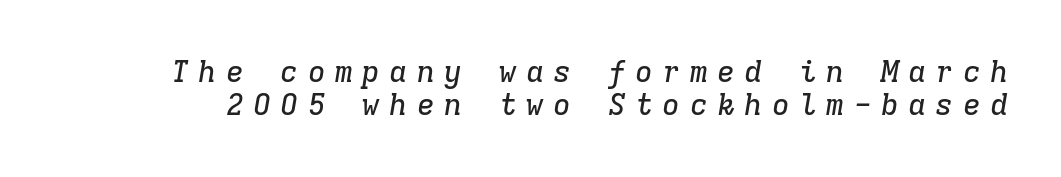
Q: Is the text italic (slanted)? A: Yes, it leans right by about 9 degrees.
Q: Is the typeface a serif or a sans-serif typeface? A: Serif.
Q: Is the text underlined? A: No.
Q: Is the spacing between letters normal or unusually wide? A: Unusually wide.
Q: Is the spacing between lines tight, normal or loose? A: Tight.
Q: Width (condensed, normal, or wide)? A: Normal.
Q: Stroke contrast? A: Low.
Q: x-height? A: Medium.
Q: Monospaced? A: Yes.
